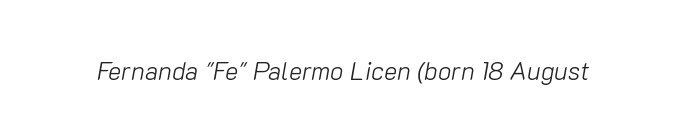
The image shows 25 px text type, italic (leaning right); set normal letter spacing, not underlined.
